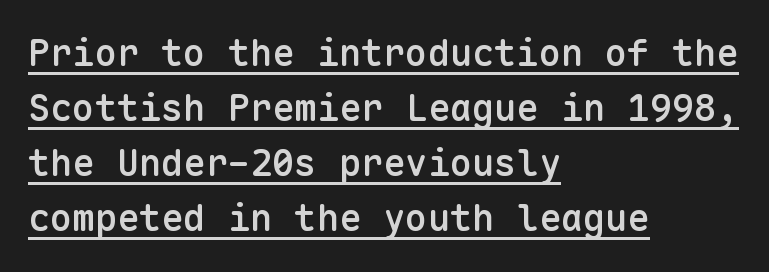
{"serif": "no", "italic": "no", "bold": "semi", "weight": "semibold", "width": "normal", "stroke_contrast": "low", "x_height": "medium", "monospaced": "yes", "underline": "yes", "align": "left", "line_spacing": "normal", "line_spacing_ratio": 1.49, "letter_spacing": "normal", "letter_spacing_em": 0.0, "glyph_px": 37}
